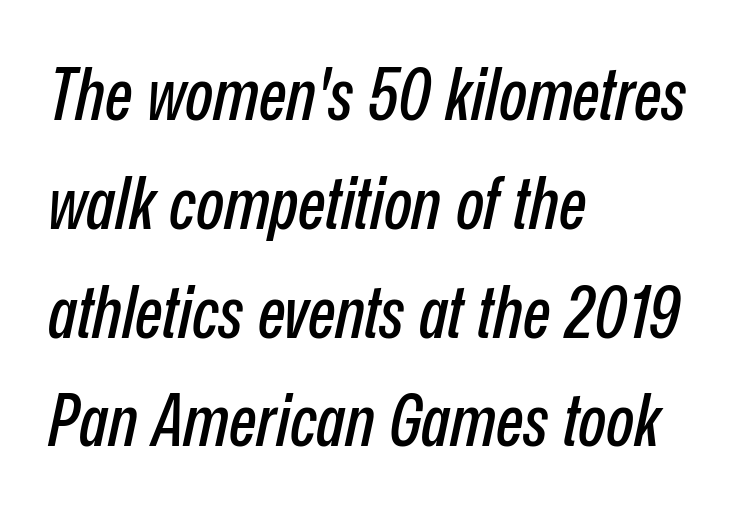
Q: Is the text italic (slanted)? A: Yes, it leans right by about 12 degrees.
Q: Is the text underlined? A: No.
Q: How is the paragraph aligned? A: Left-aligned.
Q: Is the spacing between letters normal or unusually wide? A: Normal.
Q: Is the spacing between lines tight, normal or loose? A: Normal.
Q: Width (condensed, normal, or wide)? A: Condensed.
Q: Stroke contrast? A: Low.
Q: x-height? A: Medium.
Q: Monospaced? A: No.
